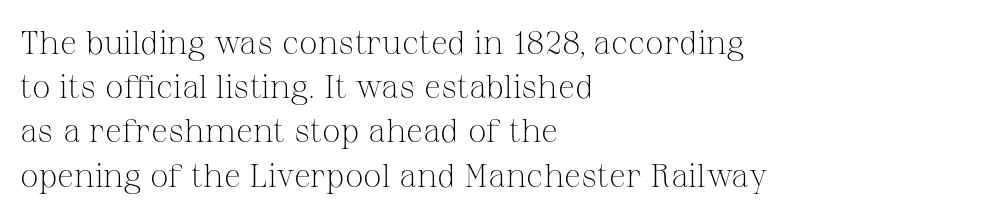
{"serif": "yes", "italic": "no", "bold": "no", "weight": "light", "width": "normal", "stroke_contrast": "medium", "x_height": "medium", "monospaced": "no", "underline": "no", "align": "left", "line_spacing": "normal", "line_spacing_ratio": 1.34, "letter_spacing": "normal", "letter_spacing_em": 0.0, "glyph_px": 33}
